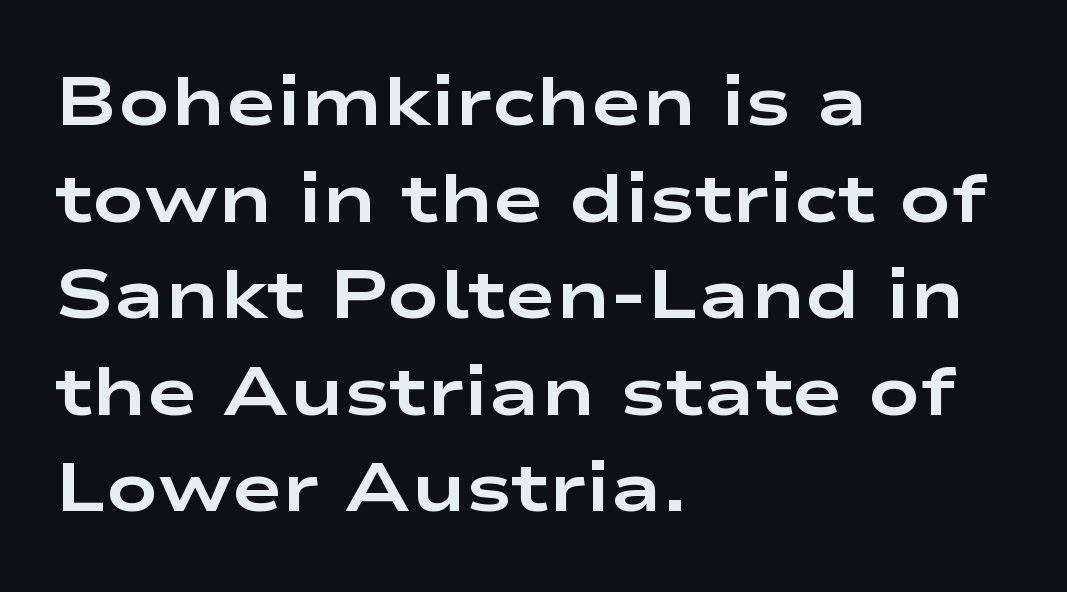
In CSS terms this would be text-align: left. Stroke terminals: plain, sans-serif. Compared with an ordinary text face, these strokes are far heavier — a full bold. Characters follow at the spacing the type designer built in. Each letter keeps its own natural width here, so spacing adapts to shape.
